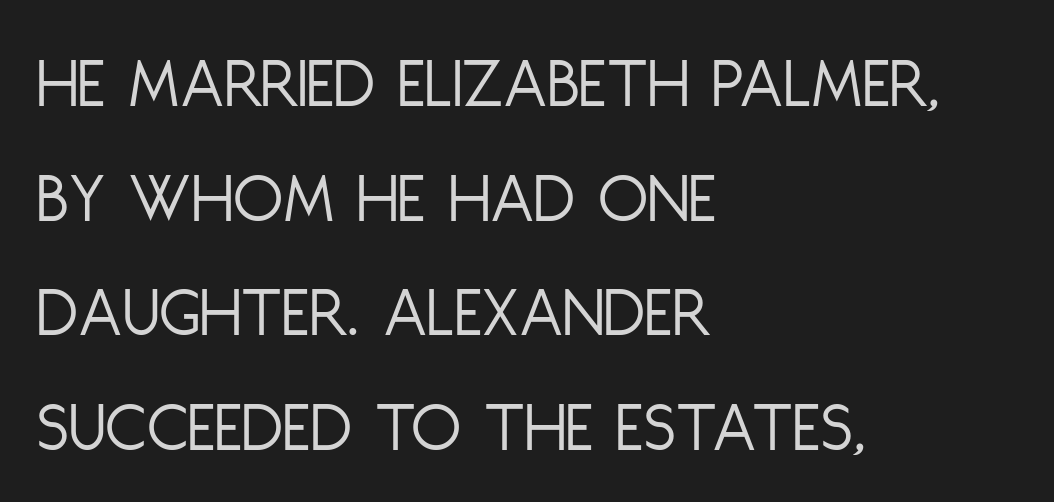
{"serif": "no", "italic": "no", "bold": "no", "weight": "light", "width": "condensed", "stroke_contrast": "low", "x_height": "large", "monospaced": "no", "underline": "no", "align": "left", "line_spacing": "normal", "line_spacing_ratio": 1.57, "letter_spacing": "normal", "letter_spacing_em": 0.0, "glyph_px": 73}
